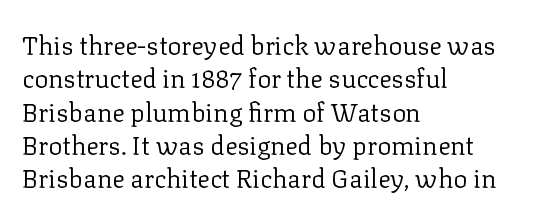
The image shows 26 px text type, upright; set left-aligned, normal line spacing (1.28x), normal letter spacing, not underlined.
